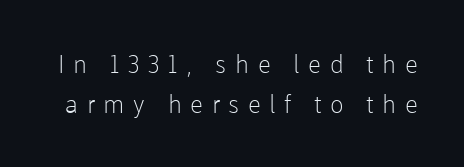
{"italic": "no", "bold": "no", "underline": "no", "line_spacing": "normal", "line_spacing_ratio": 1.62, "letter_spacing": "wide", "letter_spacing_em": 0.34, "glyph_px": 25}
